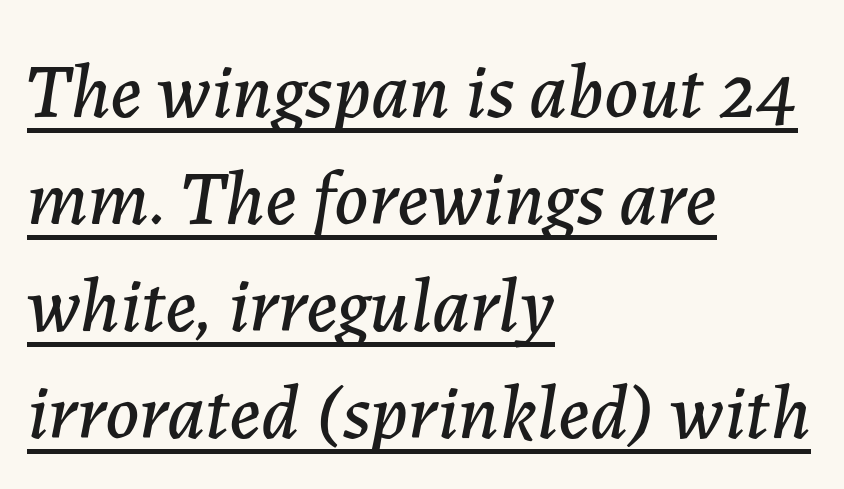
The image shows 78 px text type, italic (leaning right); set left-aligned, normal line spacing (1.37x), normal letter spacing, underlined; low stroke contrast and a medium x-height.
